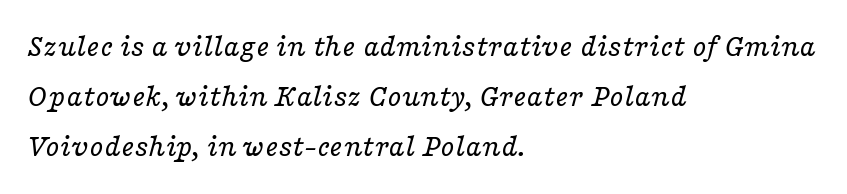
The image shows 32 px regular-weight, wide serif type, italic (leaning right); set left-aligned, normal line spacing (1.56x), normal letter spacing, not underlined; low stroke contrast and a medium x-height.
